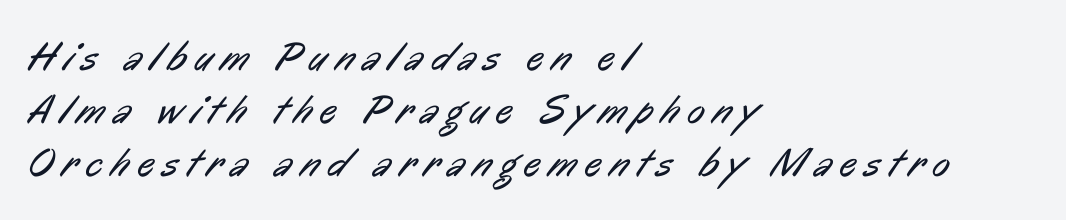
{"serif": "no", "bold": "no", "weight": "regular", "width": "condensed", "stroke_contrast": "low", "x_height": "medium", "monospaced": "no", "underline": "no", "align": "left", "line_spacing": "normal", "line_spacing_ratio": 1.29, "letter_spacing": "wide", "letter_spacing_em": 0.21, "glyph_px": 41}
